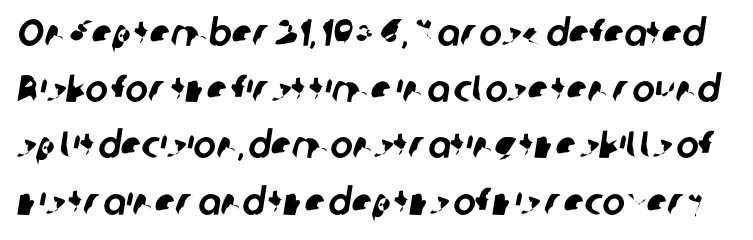
{"serif": "no", "width": "normal", "stroke_contrast": "low", "x_height": "medium", "monospaced": "no", "underline": "no", "line_spacing": "normal", "line_spacing_ratio": 1.48, "letter_spacing": "normal", "letter_spacing_em": 0.0, "glyph_px": 38}
